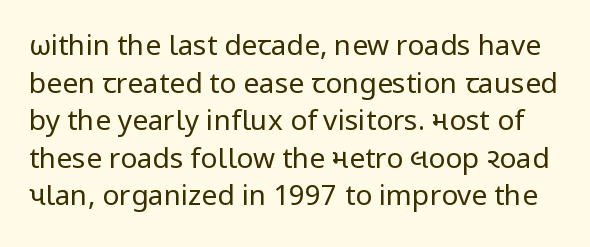
Q: Is the text bold? A: No.
Q: Is the text italic (slanted)? A: No, it is upright.
Q: Is the typeface a serif or a sans-serif typeface? A: Sans-serif.
Q: Is the text underlined? A: No.
Q: Is the spacing between letters normal or unusually wide? A: Normal.
Q: Is the spacing between lines tight, normal or loose? A: Normal.
Q: Width (condensed, normal, or wide)? A: Normal.
Q: Stroke contrast? A: Low.
Q: x-height? A: Medium.
Q: Monospaced? A: No.
